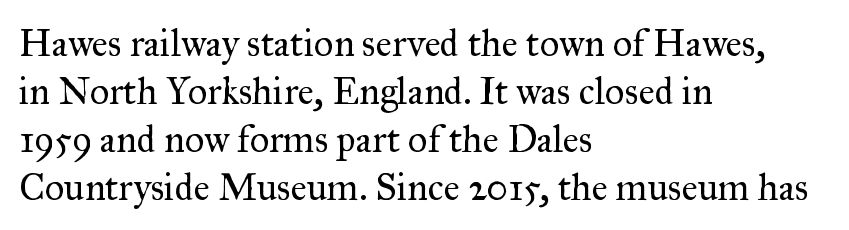
{"serif": "yes", "italic": "no", "bold": "no", "weight": "regular", "width": "normal", "stroke_contrast": "medium", "x_height": "small", "monospaced": "no", "underline": "no", "align": "left", "line_spacing": "normal", "line_spacing_ratio": 1.26, "letter_spacing": "normal", "letter_spacing_em": 0.0, "glyph_px": 38}
